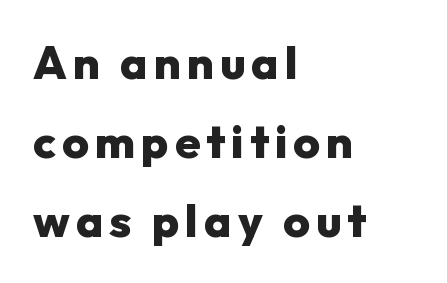
Each glyph is drawn with heavy, bold strokes. Regarding serifs, this sample does without them. If you drew a ruler down the left edge, every line would touch it. Descenders hang freely into open space. Do the characters align in a grid? No, the font is proportional.
